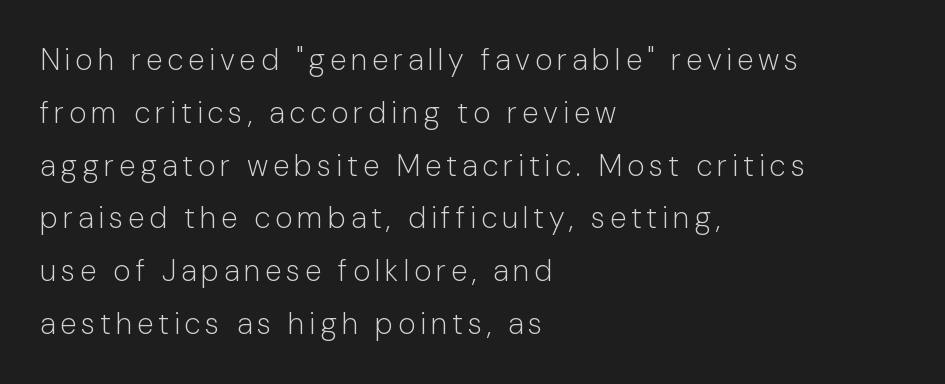
{"serif": "no", "italic": "no", "bold": "no", "weight": "light", "width": "normal", "stroke_contrast": "low", "x_height": "medium", "monospaced": "no", "underline": "no", "align": "left", "line_spacing_ratio": 1.76, "glyph_px": 30}
